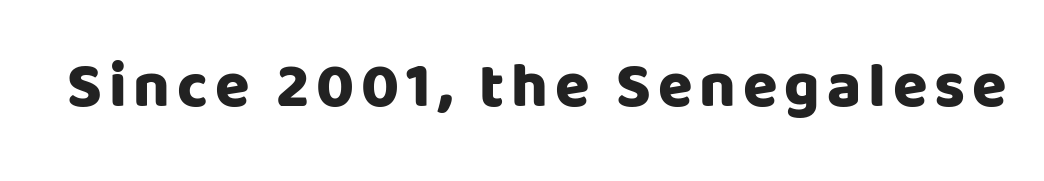
The image shows 63 px heavy sans-serif type, upright; set not underlined; low stroke contrast and a large x-height.
